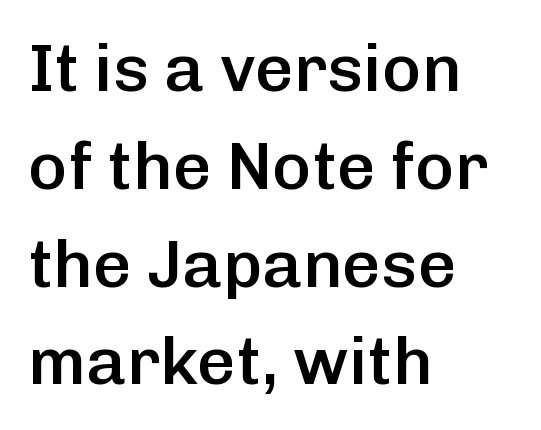
{"serif": "no", "italic": "no", "bold": "semi", "weight": "semibold", "width": "normal", "stroke_contrast": "low", "x_height": "medium", "monospaced": "no", "underline": "no", "align": "left", "line_spacing": "normal", "line_spacing_ratio": 1.46, "letter_spacing": "normal", "letter_spacing_em": 0.0, "glyph_px": 67}
